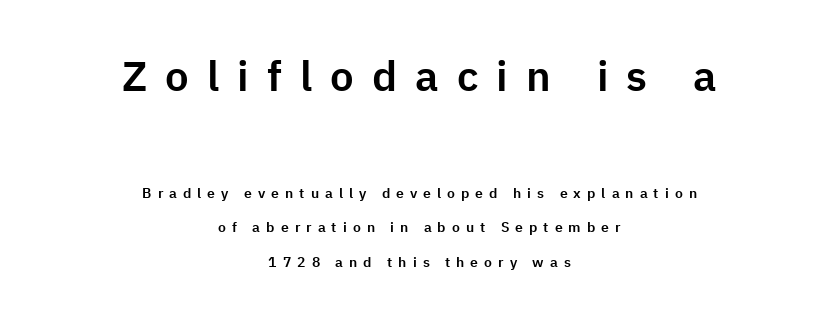
The image shows 42 px sans-serif type, upright; set centered, loose line spacing (2.46x), unusually wide letter spacing (+0.43 em), not underlined; the first (top) block is 3.0x larger; low stroke contrast and a medium x-height.
